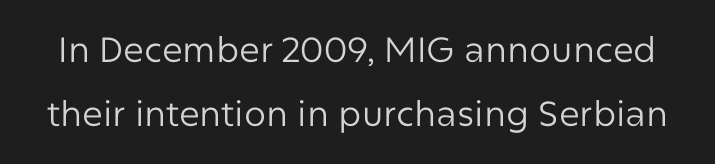
Q: Is the text bold? A: No.
Q: Is the text italic (slanted)? A: No, it is upright.
Q: Is the typeface a serif or a sans-serif typeface? A: Sans-serif.
Q: Is the text underlined? A: No.
Q: Is the spacing between letters normal or unusually wide? A: Normal.
Q: Width (condensed, normal, or wide)? A: Normal.
Q: Stroke contrast? A: Low.
Q: x-height? A: Medium.
Q: Monospaced? A: No.
